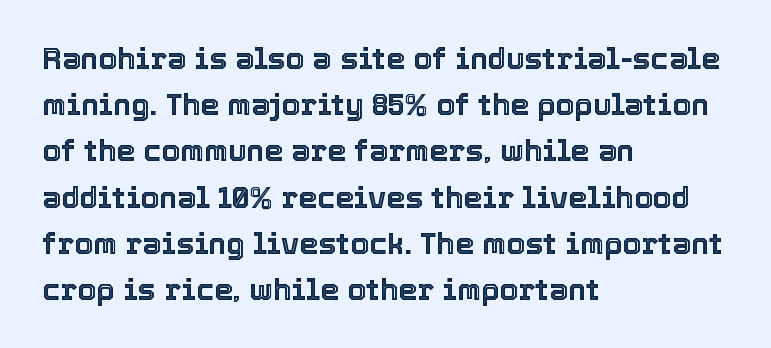
Spacing verdict: proportional, widths tailored to each character. Each new line begins a customary step beneath the previous one. Upright lettering throughout. A student would call this left alignment; a typographer would say flush left, rag right. Rule under the text: the space is simply empty. Letter spacing: default.
